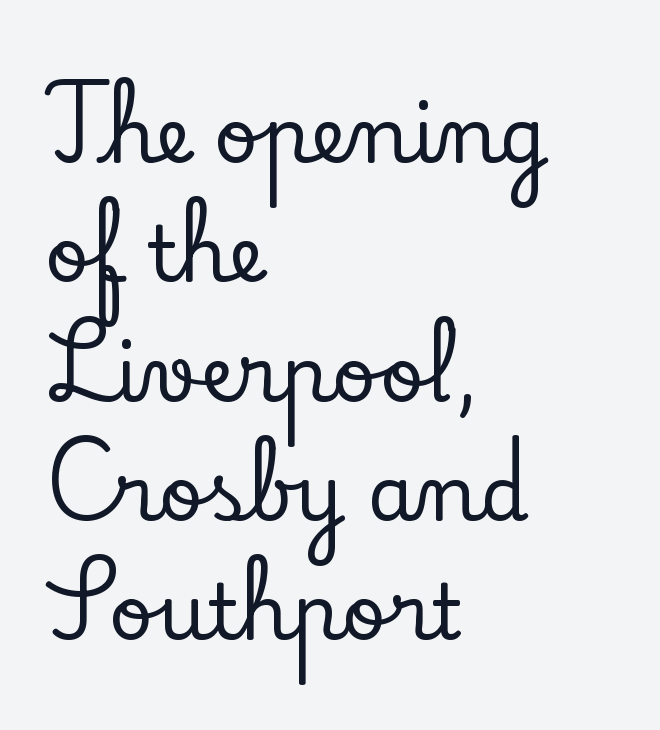
Q: Is the text italic (slanted)? A: No, it is upright.
Q: Is the typeface a serif or a sans-serif typeface? A: Serif.
Q: Is the text underlined? A: No.
Q: How is the paragraph aligned? A: Left-aligned.
Q: Is the spacing between letters normal or unusually wide? A: Normal.
Q: Is the spacing between lines tight, normal or loose? A: Normal.
Q: Width (condensed, normal, or wide)? A: Normal.
Q: Stroke contrast? A: Low.
Q: x-height? A: Small.
Q: Monospaced? A: No.
